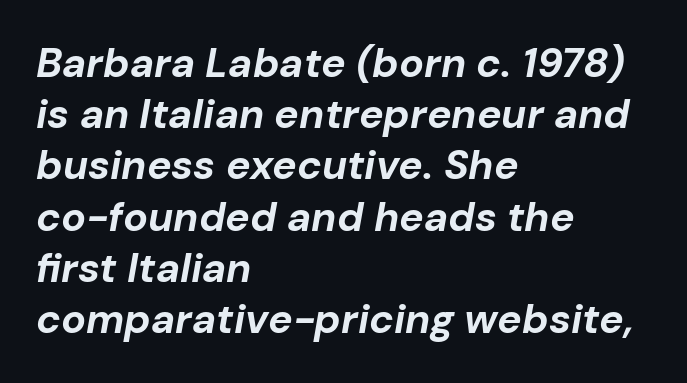
{"italic": "yes", "lean": "right", "slant_degrees": 10, "bold": "yes", "weight": "bold", "width": "normal", "stroke_contrast": "low", "x_height": "medium", "monospaced": "no", "underline": "no", "align": "left", "line_spacing": "normal", "line_spacing_ratio": 1.25, "letter_spacing": "normal", "letter_spacing_em": 0.0, "glyph_px": 41}
